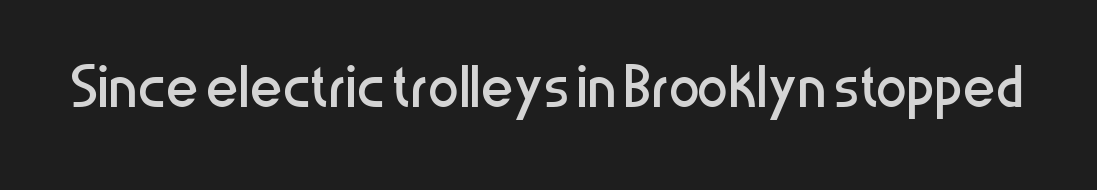
Letter spacing: default. Ascenders rise straight up at ninety degrees. Character widths vary here, with narrow letters taking less room than wide ones. The typeface has the unassuming heft of standard copy or less. The font family rendered here belongs to the sans-serif group.
